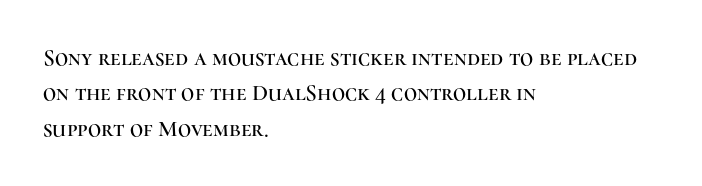
Q: Is the text italic (slanted)? A: No, it is upright.
Q: Is the text underlined? A: No.
Q: How is the paragraph aligned? A: Left-aligned.
Q: Is the spacing between letters normal or unusually wide? A: Normal.
Q: Is the spacing between lines tight, normal or loose? A: Normal.
